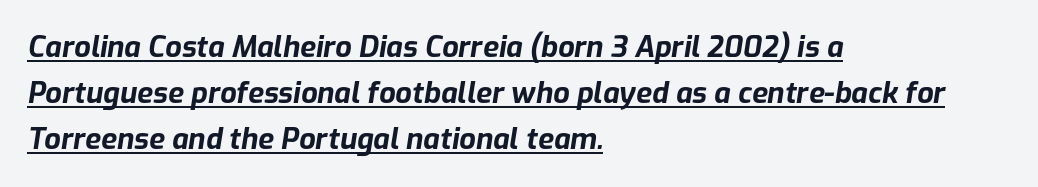
Q: Is the text bold? A: Yes.
Q: Is the text italic (slanted)? A: Yes, it leans right by about 9 degrees.
Q: Is the text underlined? A: Yes.
Q: How is the paragraph aligned? A: Left-aligned.
Q: Is the spacing between letters normal or unusually wide? A: Normal.
Q: Is the spacing between lines tight, normal or loose? A: Normal.
Q: Width (condensed, normal, or wide)? A: Normal.
Q: Stroke contrast? A: Low.
Q: x-height? A: Medium.
Q: Monospaced? A: No.
